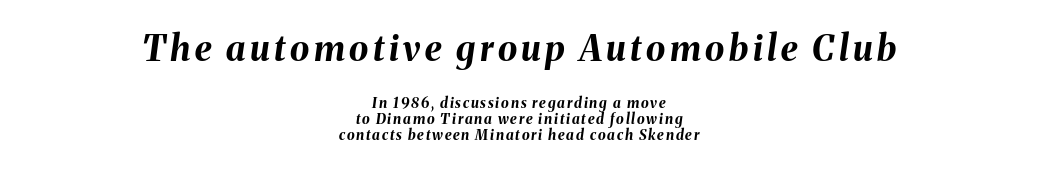
{"italic": "yes", "lean": "right", "slant_degrees": 8, "bold": "yes", "weight": "bold", "width": "normal", "stroke_contrast": "medium", "x_height": "medium", "monospaced": "no", "underline": "no", "align": "center", "line_spacing": "tight", "line_spacing_ratio": 1.15, "larger_block": "first", "size_ratio": 2.5, "glyph_px": 35}
